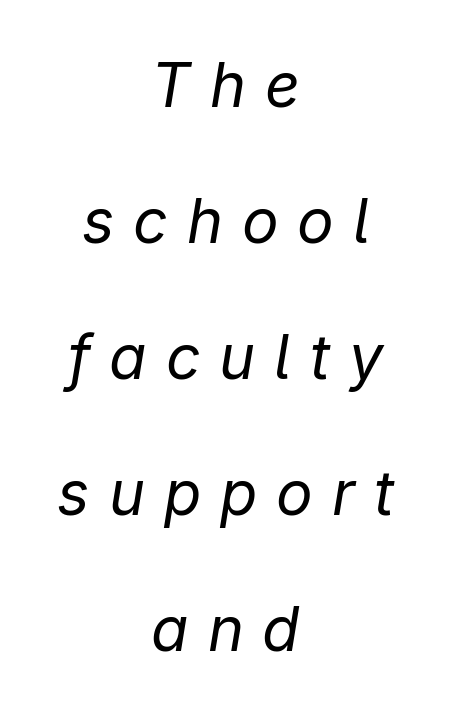
Someone cranked the tracking dial way up on this one. The rendering uses a large line-height, opening up the rows. Just letters on the line, the space beneath them empty. Looking at the ascenders, they clearly lean. Ink coverage per letter is moderate at most. Proportional: the letters do not fall into vertical columns.
